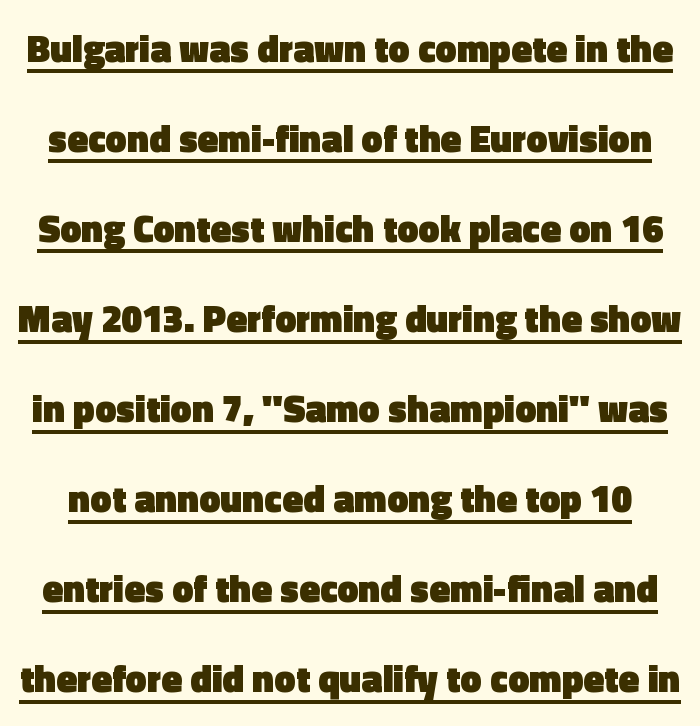
The image shows 38 px heavy sans-serif type, upright; set loose line spacing (2.37x), normal letter spacing, underlined; a medium x-height.
